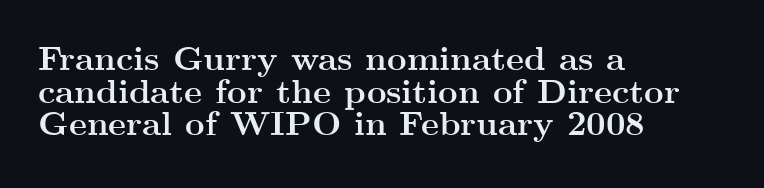
Q: Is the text bold? A: Yes.
Q: Is the text italic (slanted)? A: No, it is upright.
Q: Is the typeface a serif or a sans-serif typeface? A: Serif.
Q: Is the text underlined? A: No.
Q: How is the paragraph aligned? A: Left-aligned.
Q: Is the spacing between letters normal or unusually wide? A: Normal.
Q: Is the spacing between lines tight, normal or loose? A: Tight.
Q: Width (condensed, normal, or wide)? A: Wide.
Q: Stroke contrast? A: Medium.
Q: x-height? A: Small.
Q: Monospaced? A: No.
